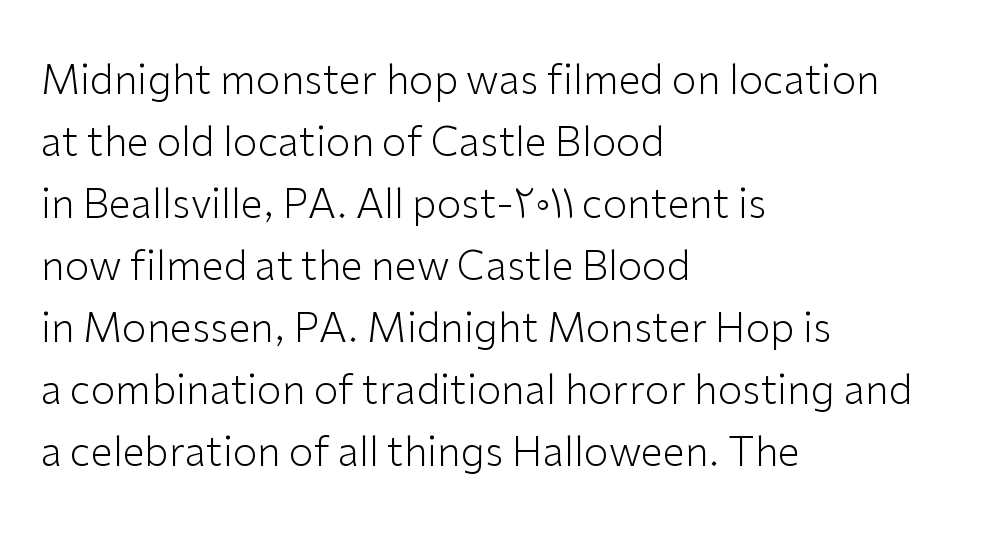
Q: Is the text bold? A: No.
Q: Is the text italic (slanted)? A: No, it is upright.
Q: Is the typeface a serif or a sans-serif typeface? A: Sans-serif.
Q: Is the text underlined? A: No.
Q: How is the paragraph aligned? A: Left-aligned.
Q: Is the spacing between letters normal or unusually wide? A: Normal.
Q: Is the spacing between lines tight, normal or loose? A: Normal.
Q: Width (condensed, normal, or wide)? A: Normal.
Q: Stroke contrast? A: Low.
Q: x-height? A: Medium.
Q: Monospaced? A: No.
